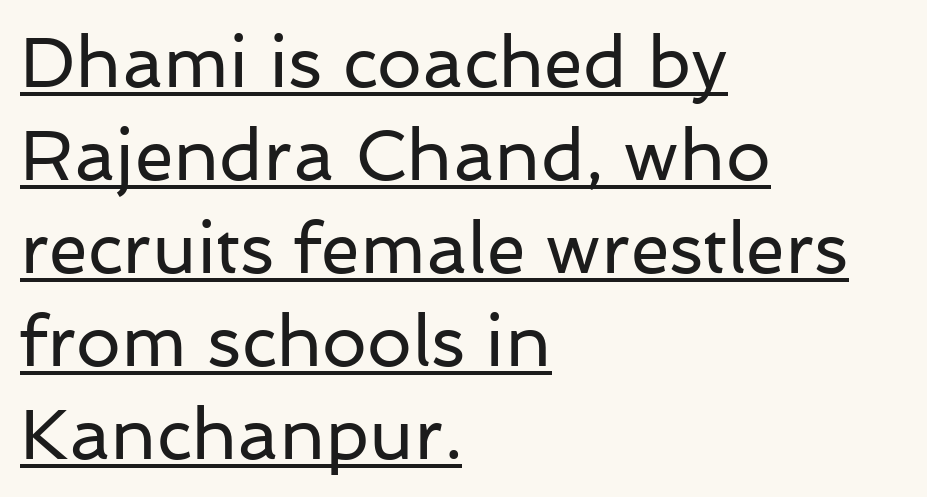
Vertical strokes here are truly vertical. Think of a printed novel: that variable character pitch is what you see here. Nope, no serifs anywhere on these letters. The rendering keeps characters at their native spacing. Evenly set lines give the paragraph a standard silhouette.
